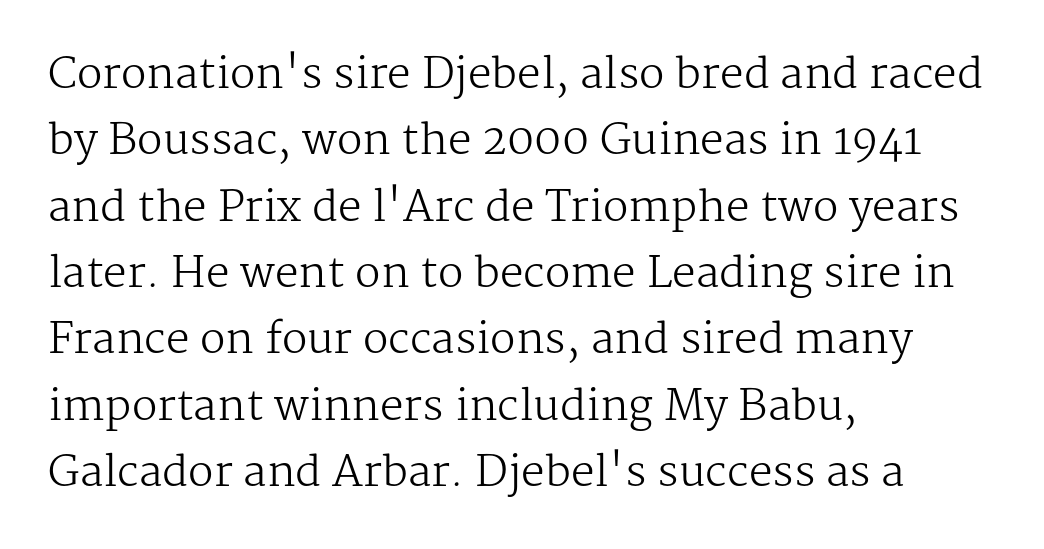
Ordinary non-slanted type is in use. Successive baselines arrive at the customary interval. Font category for this specimen: serif. The passage shown is typed in a proportional face where columns would drift.
